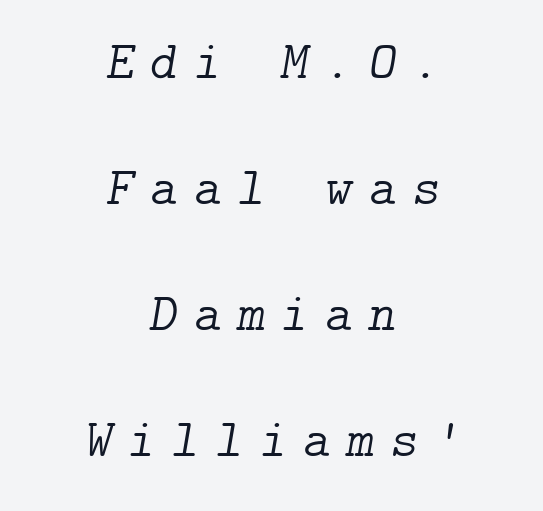
Q: Is the text bold? A: No.
Q: Is the text italic (slanted)? A: Yes, it leans right by about 9 degrees.
Q: Is the typeface a serif or a sans-serif typeface? A: Serif.
Q: Is the text underlined? A: No.
Q: How is the paragraph aligned? A: Centered.
Q: Is the spacing between letters normal or unusually wide? A: Unusually wide.
Q: Is the spacing between lines tight, normal or loose? A: Loose.
Q: Width (condensed, normal, or wide)? A: Normal.
Q: Stroke contrast? A: Low.
Q: x-height? A: Medium.
